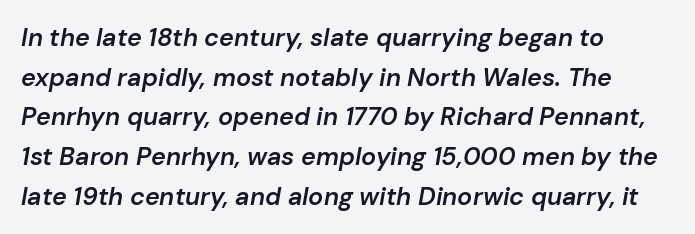
{"italic": "yes", "lean": "right", "slant_degrees": 10, "bold": "semi", "underline": "no", "align": "left", "line_spacing": "normal", "line_spacing_ratio": 1.59, "letter_spacing": "normal", "letter_spacing_em": 0.0, "glyph_px": 25}
